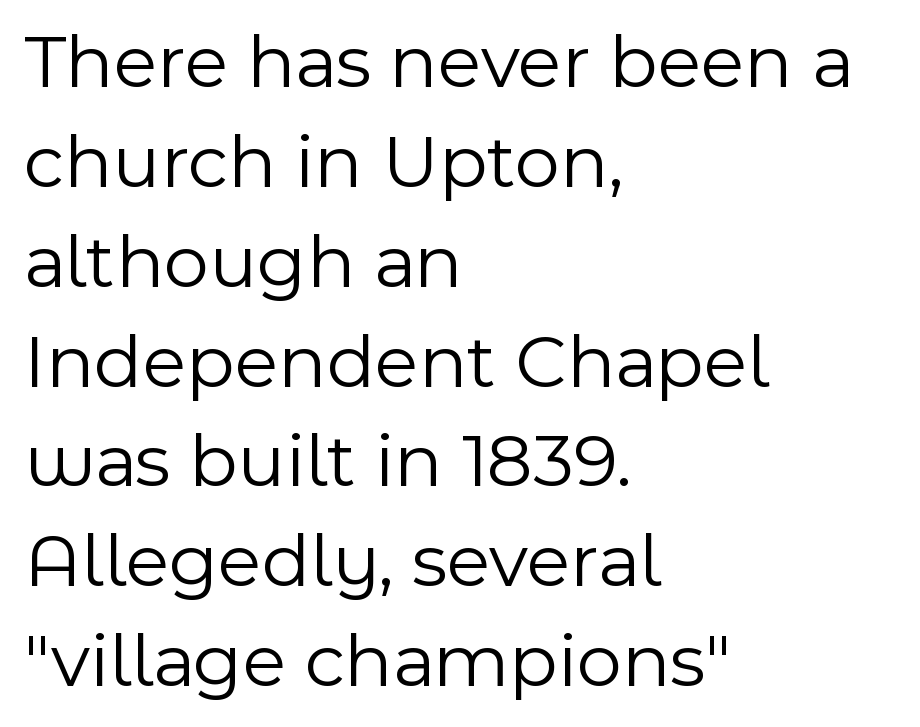
Q: Is the text bold? A: No.
Q: Is the text italic (slanted)? A: No, it is upright.
Q: Is the typeface a serif or a sans-serif typeface? A: Sans-serif.
Q: Is the text underlined? A: No.
Q: How is the paragraph aligned? A: Left-aligned.
Q: Is the spacing between letters normal or unusually wide? A: Normal.
Q: Is the spacing between lines tight, normal or loose? A: Normal.
Q: Width (condensed, normal, or wide)? A: Normal.
Q: x-height? A: Medium.
Q: Monospaced? A: No.
